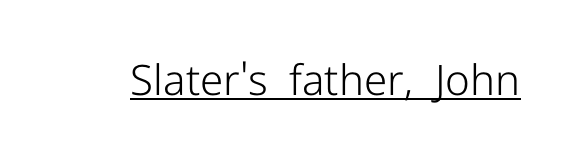
The image shows 42 px light sans-serif type, upright; set normal letter spacing, underlined; low stroke contrast and a medium x-height.
